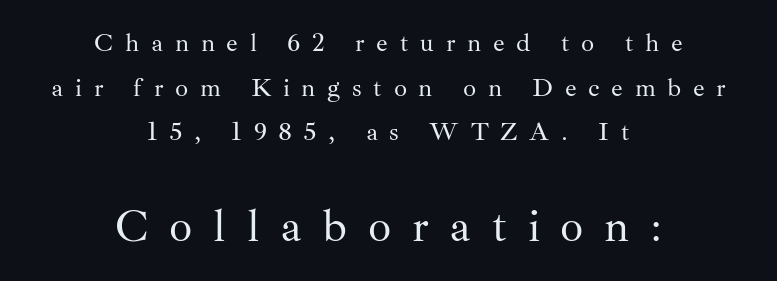
Every character sits straight up, as roman type does. A typesetter would label this face a serif. This rendering features lettering with no underline. Of the two passages, the one underneath uses the larger point size. The lines in this sample share a center point and differ in where they start and stop. Characters follow at a spacing far wider than the type designer built in.
